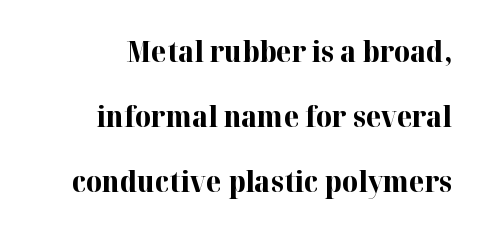
Q: Is the text bold? A: Yes.
Q: Is the text italic (slanted)? A: No, it is upright.
Q: Is the typeface a serif or a sans-serif typeface? A: Serif.
Q: Is the text underlined? A: No.
Q: How is the paragraph aligned? A: Right-aligned.
Q: Is the spacing between letters normal or unusually wide? A: Normal.
Q: Is the spacing between lines tight, normal or loose? A: Loose.
Q: Width (condensed, normal, or wide)? A: Normal.
Q: Stroke contrast? A: High.
Q: x-height? A: Medium.
Q: Monospaced? A: No.
